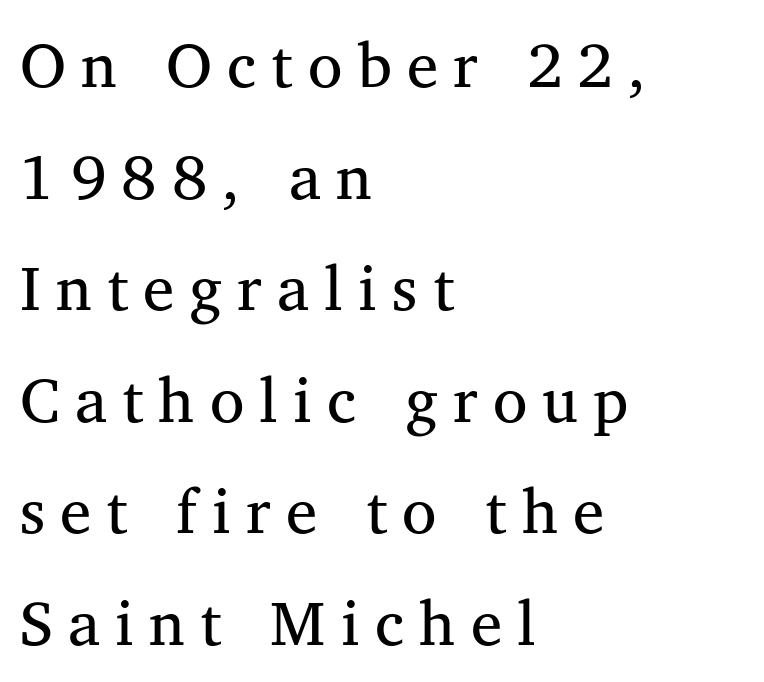
Q: Is the text bold? A: No.
Q: Is the text italic (slanted)? A: No, it is upright.
Q: Is the typeface a serif or a sans-serif typeface? A: Serif.
Q: Is the text underlined? A: No.
Q: How is the paragraph aligned? A: Left-aligned.
Q: Is the spacing between letters normal or unusually wide? A: Unusually wide.
Q: Width (condensed, normal, or wide)? A: Normal.
Q: Stroke contrast? A: Medium.
Q: x-height? A: Medium.
Q: Monospaced? A: No.
